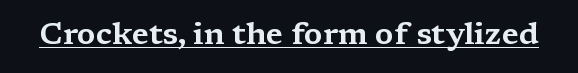
{"serif": "yes", "italic": "no", "width": "wide", "stroke_contrast": "medium", "x_height": "medium", "monospaced": "no", "underline": "yes", "letter_spacing": "normal", "letter_spacing_em": 0.0, "glyph_px": 30}
